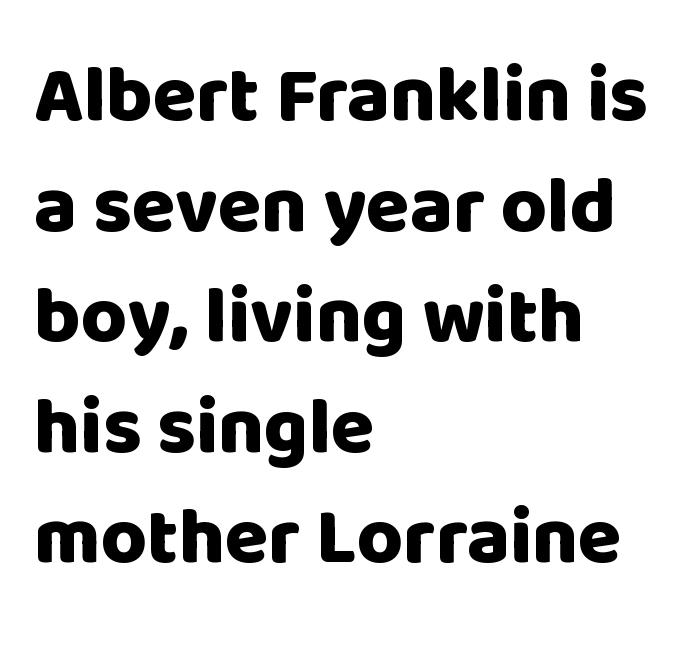
These lines carry a lot of weight — the face is fully bold. Casual observation: everything's shoved over to the left. Posture: straight, roman, zero tilt. The letters advance in unequal steps, a hallmark of proportional type.
